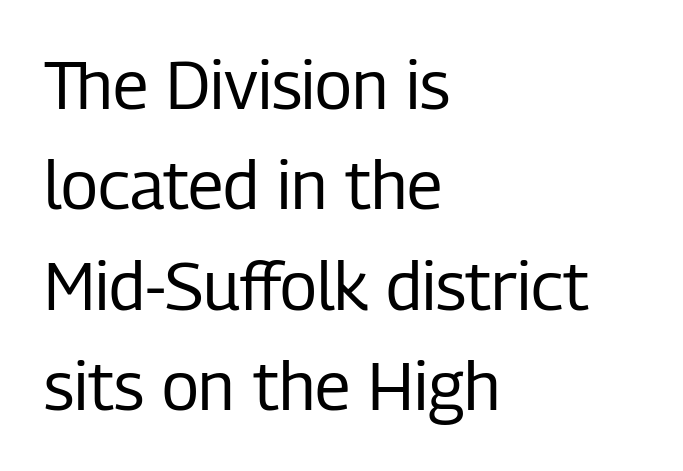
The image shows 67 px regular-weight, condensed sans-serif type, upright; set left-aligned, normal line spacing (1.5x), normal letter spacing, not underlined; low stroke contrast and a medium x-height.
